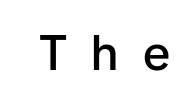
{"serif": "no", "italic": "no", "bold": "semi", "weight": "semibold", "width": "normal", "stroke_contrast": "low", "x_height": "medium", "monospaced": "no", "underline": "no", "letter_spacing": "wide", "letter_spacing_em": 0.5, "glyph_px": 49}
